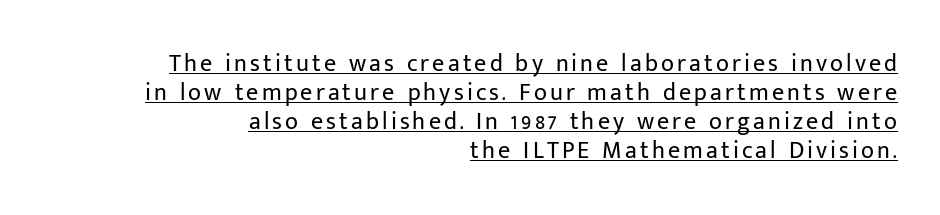
{"italic": "no", "bold": "no", "underline": "yes", "align": "right", "line_spacing_ratio": 1.21, "glyph_px": 24}
